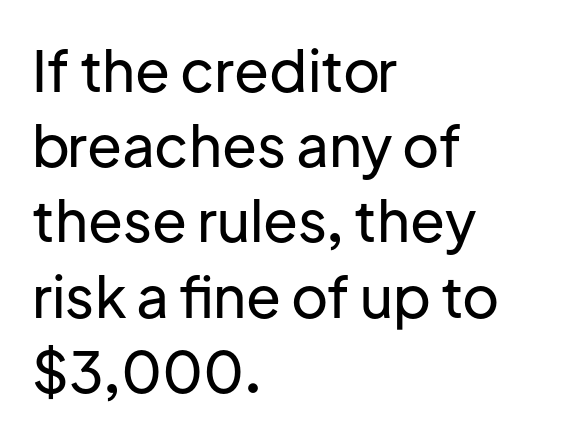
The passage shown is not underscored anywhere. Vertical spacing — default. Layout note: lines flush left. Spacing verdict: proportional, widths tailored to each character.
